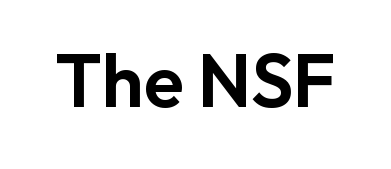
{"serif": "no", "italic": "no", "width": "normal", "stroke_contrast": "low", "x_height": "medium", "monospaced": "no", "underline": "no", "letter_spacing": "normal", "letter_spacing_em": 0.0, "glyph_px": 74}
